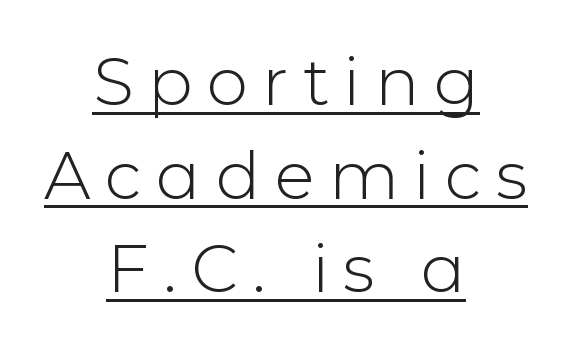
The image shows 66 px light sans-serif type, upright; set centered, normal line spacing (1.42x), unusually wide letter spacing (+0.22 em), underlined; low stroke contrast and a medium x-height.
